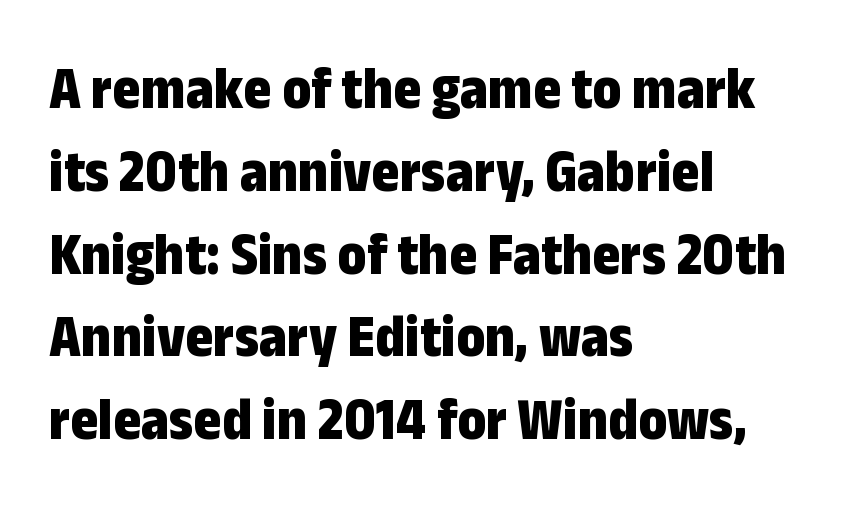
The image shows 60 px bold, condensed sans-serif type, upright; set left-aligned, normal line spacing (1.38x), normal letter spacing, not underlined; low stroke contrast and a medium x-height.
